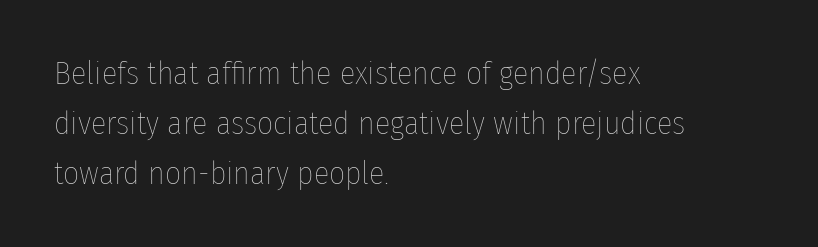
Is the stroke heavy? The answer is a plain regular-or-lighter. Here the glyphs are tracked normally, forming tight word shapes. This is roman type, the default non-slanted kind. Descenders hang freely into open space. Successive baselines arrive at the customary interval. The passage shown is typed in a proportional face where columns would drift.
